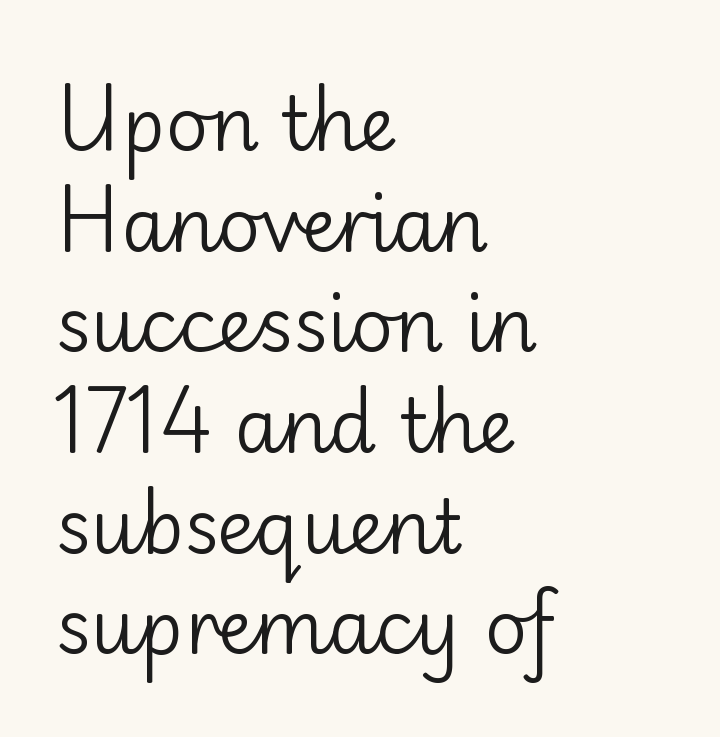
The image shows 74 px regular-weight sans-serif type, upright; set left-aligned, normal line spacing (1.36x), normal letter spacing, not underlined; low stroke contrast and a small x-height.
